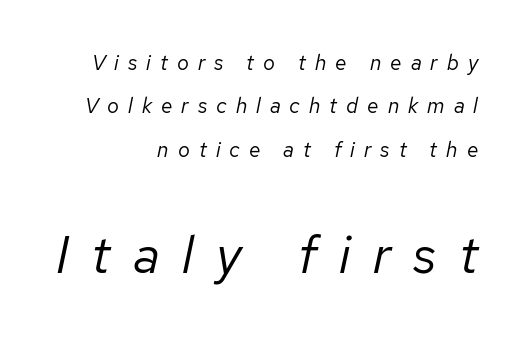
The foot of each line stays bare and open. Looks like regular typesetting: each glyph gets only the width it needs. The rendering inserts visible extra space after every character. Slanted lettering throughout. If you squint, the bottom block still reads clearly — it's the larger of the two. Notice how the passage keeps a crisp vertical edge on the right only.
